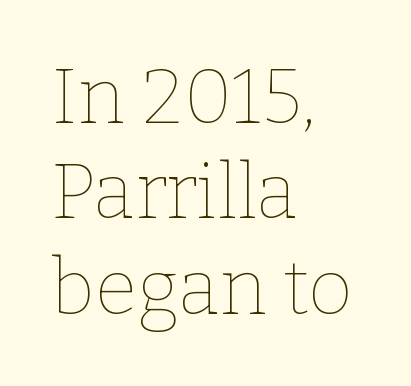
The foot of each line stays bare and open. Counters stay open thanks to moderate or lighter strokes. The lettering holds an erect, upright posture throughout. Horizontally, the lines are justified to the leading edge only. You could not count columns in this text — the font is proportionally spaced.
